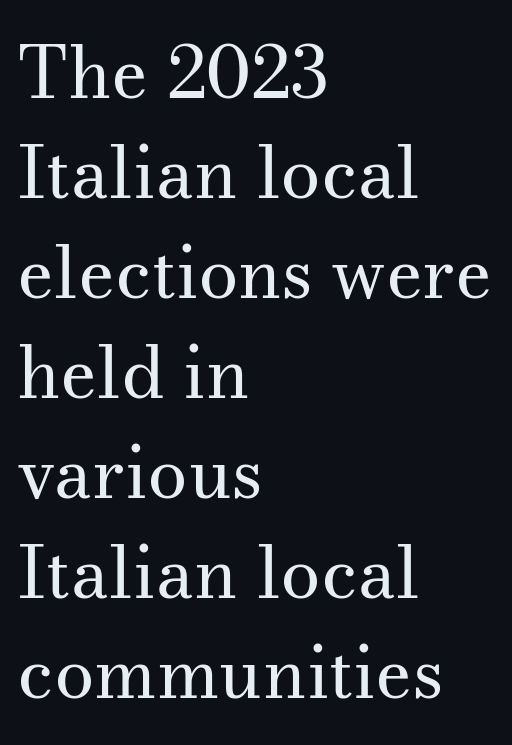
Regular leading. You can tell from the footed stems that serif type was used. The horizontal fit of the characters is conventional and even. Horizontal alignment here is leftward, the default for most running prose.
